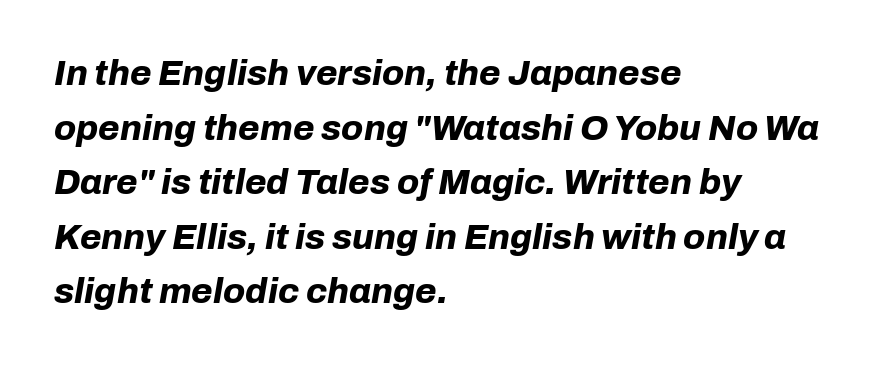
Q: Is the text bold? A: Yes.
Q: Is the text italic (slanted)? A: Yes, it leans right by about 10 degrees.
Q: Is the text underlined? A: No.
Q: How is the paragraph aligned? A: Left-aligned.
Q: Is the spacing between letters normal or unusually wide? A: Normal.
Q: Is the spacing between lines tight, normal or loose? A: Normal.
Q: Width (condensed, normal, or wide)? A: Normal.
Q: Stroke contrast? A: Low.
Q: x-height? A: Medium.
Q: Monospaced? A: No.
